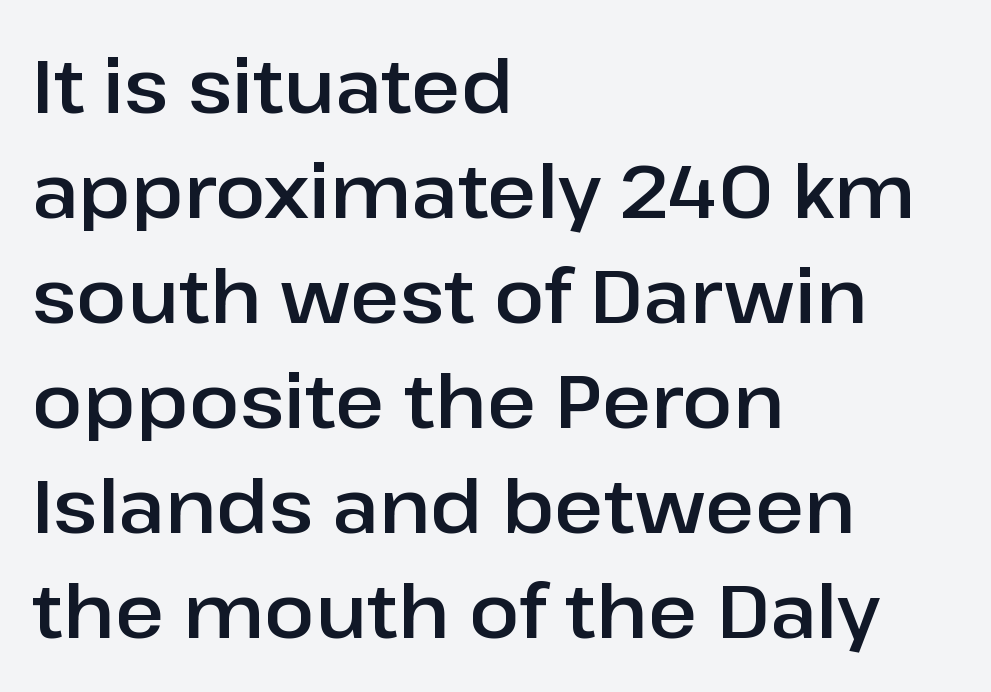
{"serif": "no", "italic": "no", "width": "normal", "stroke_contrast": "low", "x_height": "medium", "monospaced": "no", "underline": "no", "align": "left", "line_spacing": "normal", "line_spacing_ratio": 1.4, "letter_spacing": "normal", "letter_spacing_em": 0.0, "glyph_px": 75}
